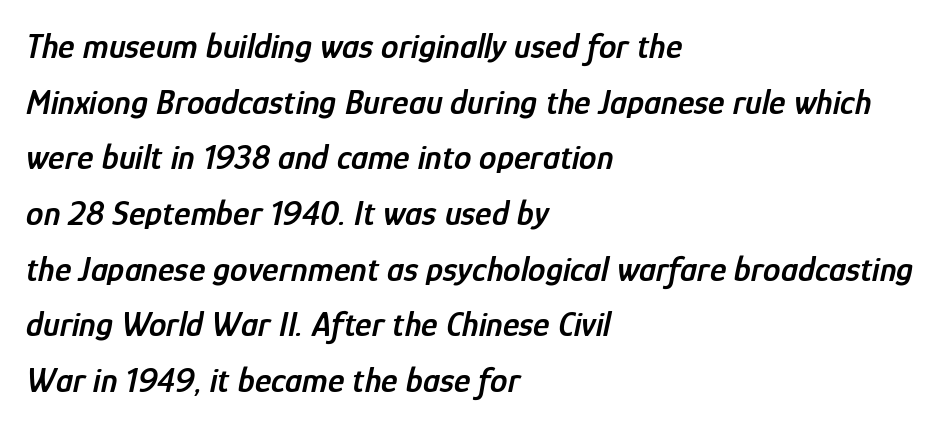
This is the in-between weight designers call semibold or demi. The rows are spaced the way most documents space them. Plain, unruled lines of type. Notice how the stems are inclined rather than vertical — that's the hallmark of italics. In terms of letterspacing, this is plain default setting. Every row of glyphs begins at an identical x-position on the left.
